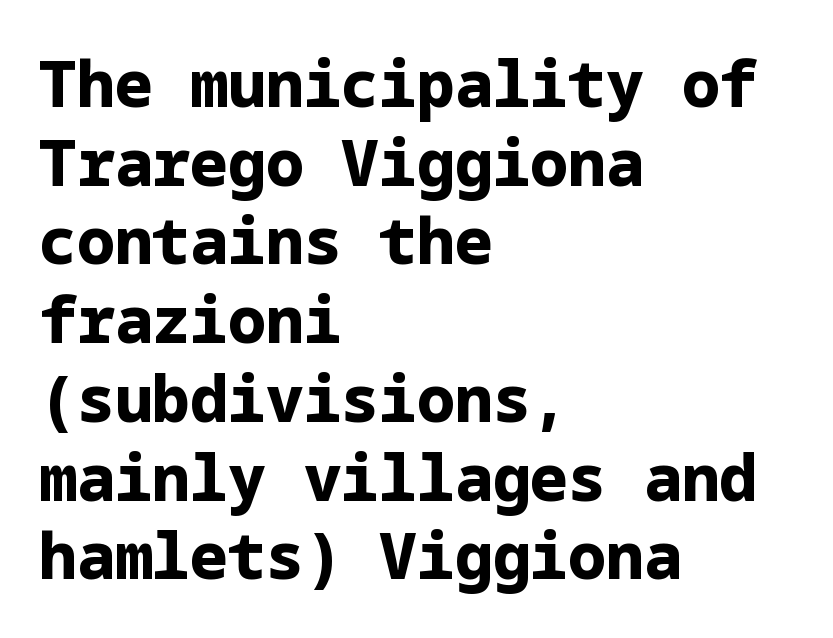
Heavy, bold letterforms. Short note: letters normally spaced. Descenders hang freely into open space. This rendering uses left alignment, leaving the right contour irregular. Font category for this specimen: sans-serif.
